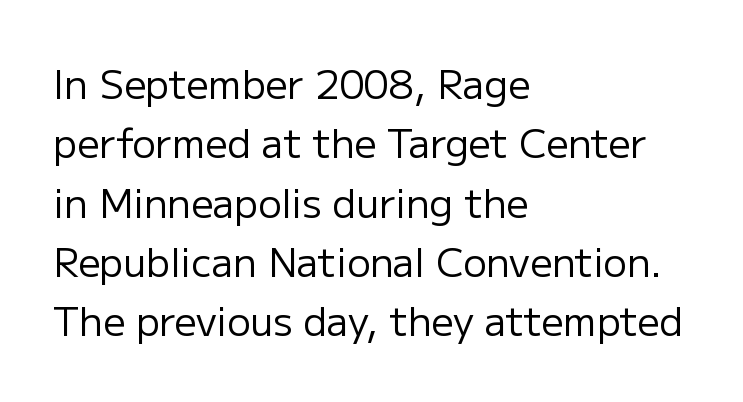
{"serif": "no", "italic": "no", "bold": "no", "weight": "regular", "width": "normal", "stroke_contrast": "low", "x_height": "medium", "monospaced": "no", "underline": "no", "align": "left", "line_spacing": "normal", "line_spacing_ratio": 1.52, "letter_spacing": "normal", "letter_spacing_em": 0.0, "glyph_px": 39}
